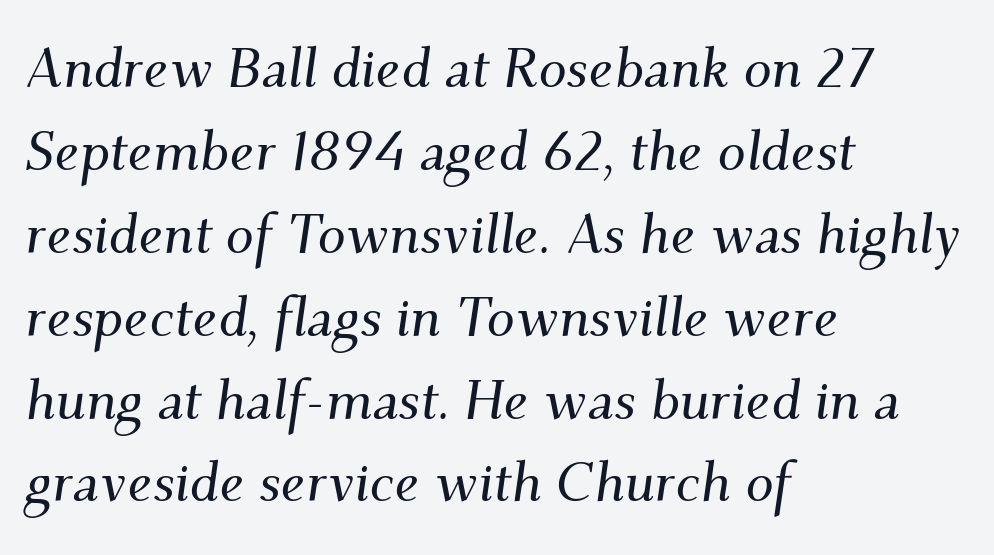
The image shows 56 px serif type, italic (leaning right); set left-aligned, normal line spacing (1.48x), normal letter spacing, not underlined; medium stroke contrast and a small x-height.
